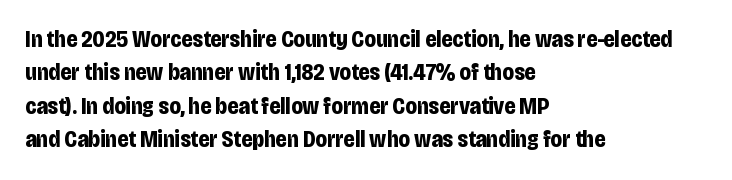
The image shows 23 px bold type, upright; set left-aligned, normal line spacing (1.45x), normal letter spacing, not underlined.
